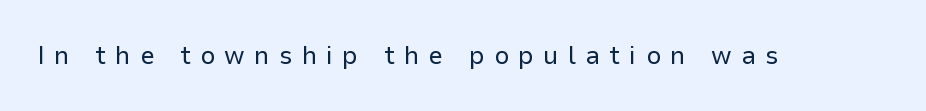
{"italic": "no", "bold": "no", "underline": "no", "letter_spacing": "wide", "letter_spacing_em": 0.36, "glyph_px": 26}
